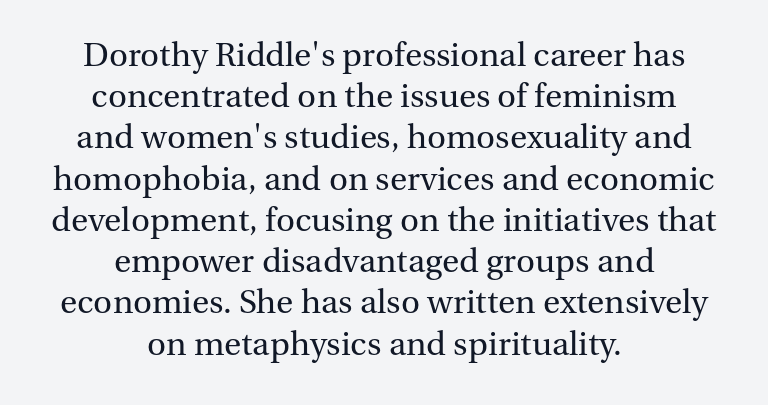
Baseline-to-baseline distance is the conventional proportion of letter height. Is there any slant? The stems are plumb. The font family rendered here belongs to the serif group. Each letter keeps its own natural width here, so spacing adapts to shape. No letter is thick-stroked: the sample isn't bold. The line texture is even and compact thanks to regular tracking.
